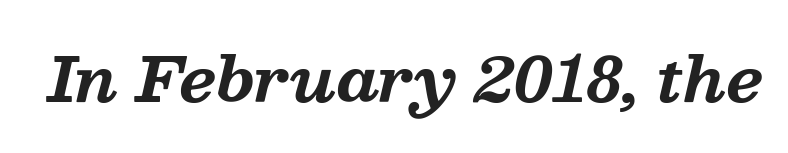
Q: Is the text bold? A: Yes.
Q: Is the text italic (slanted)? A: Yes, it leans right by about 13 degrees.
Q: Is the typeface a serif or a sans-serif typeface? A: Serif.
Q: Is the text underlined? A: No.
Q: Is the spacing between letters normal or unusually wide? A: Normal.
Q: Width (condensed, normal, or wide)? A: Normal.
Q: Stroke contrast? A: Medium.
Q: x-height? A: Medium.
Q: Monospaced? A: No.
